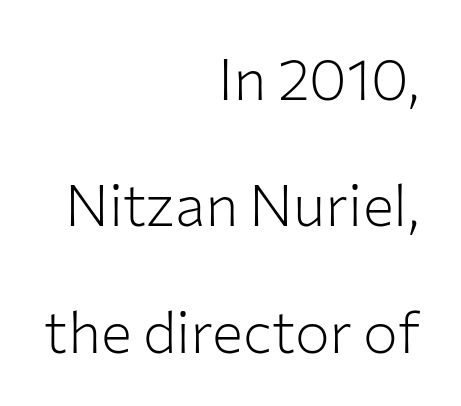
The image shows 58 px light sans-serif type, upright; set right-aligned, loose line spacing (2.18x), normal letter spacing, not underlined; low stroke contrast and a medium x-height.
